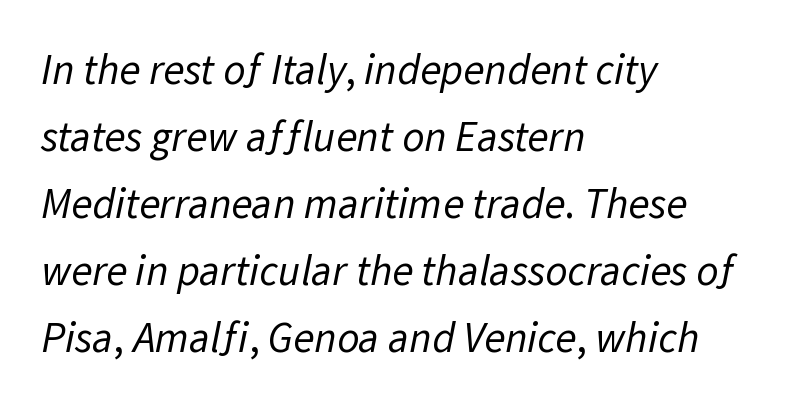
The image shows 43 px regular-weight sans-serif type; set left-aligned, normal line spacing (1.56x), normal letter spacing, not underlined; low stroke contrast and a medium x-height.
